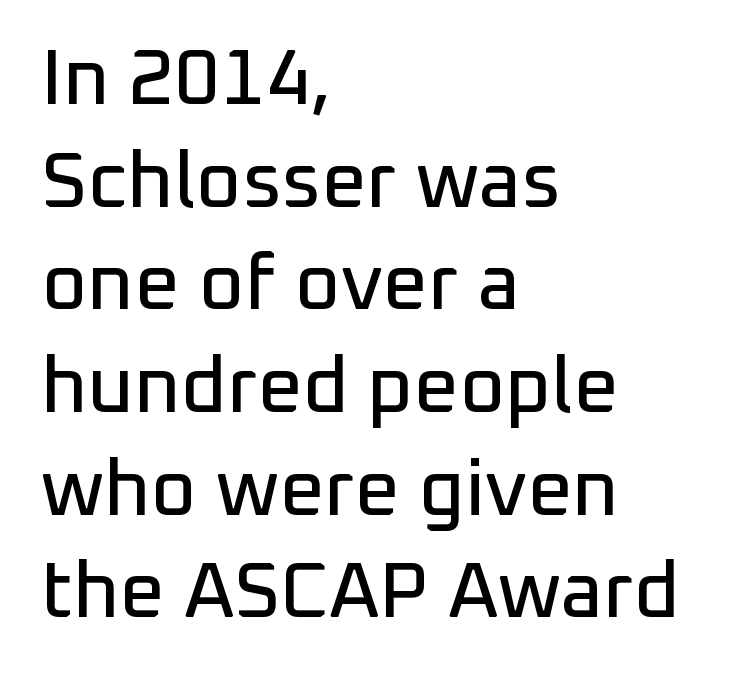
The image shows 79 px sans-serif type, upright; set left-aligned, normal line spacing (1.3x), normal letter spacing, not underlined; low stroke contrast and a medium x-height.
